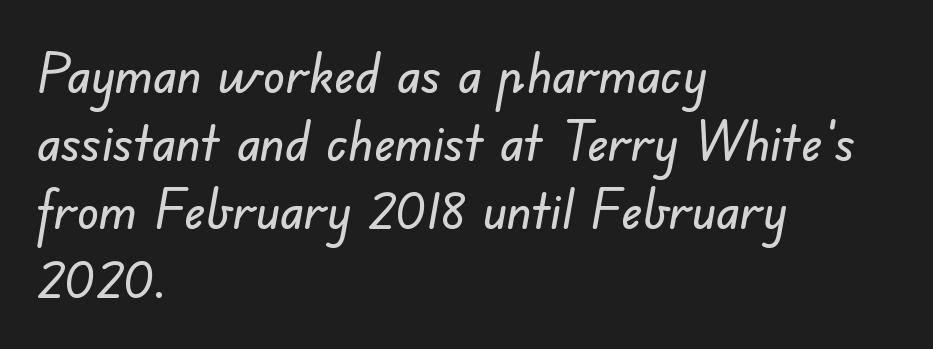
The image shows 55 px sans-serif type; set left-aligned, line spacing 1.24x, normal letter spacing, not underlined; low stroke contrast and a small x-height.
